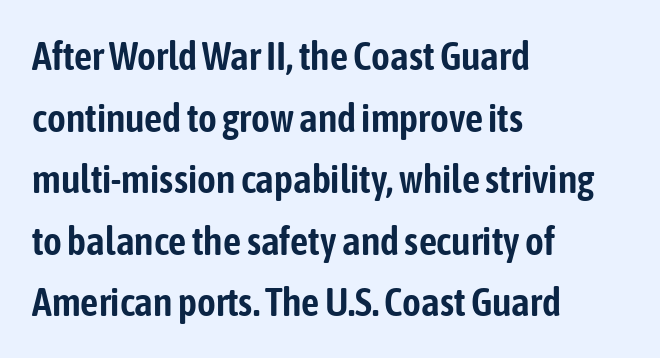
The image shows 40 px condensed sans-serif type, upright; set left-aligned, normal line spacing (1.54x), normal letter spacing, not underlined; low stroke contrast and a medium x-height.
